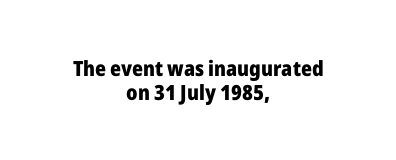
The image shows 21 px bold type, upright; set centered, tight line spacing (1.12x), normal letter spacing, not underlined.
